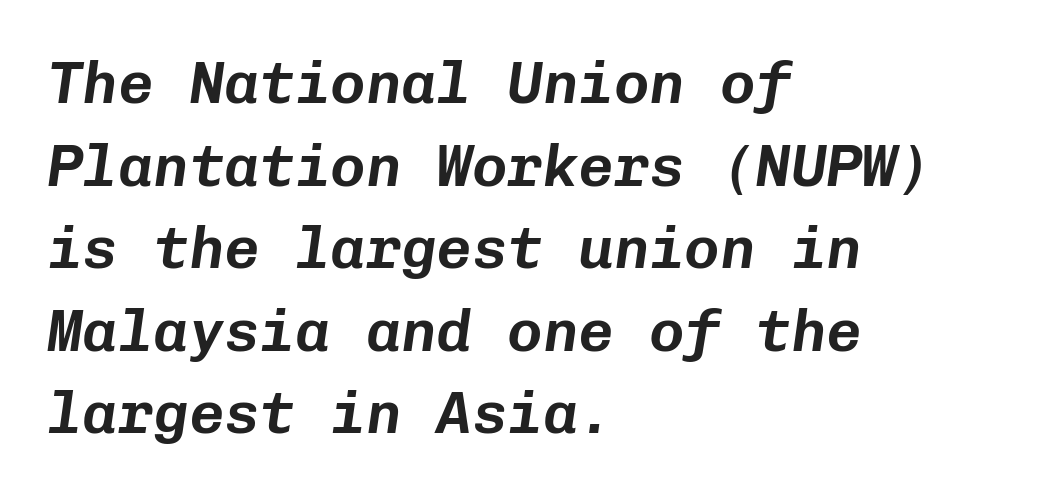
Spacing between characters is what you'd get straight out of the box. Alignment: flush left. Think of a typewriter: that constant character pitch is what you see here. Any mark beneath the type? The region is blank. Rows of type keep a routine distance in the vertical direction.
